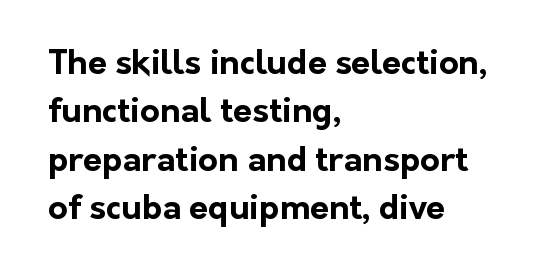
The image shows 34 px bold sans-serif type, upright; set left-aligned, normal line spacing (1.42x), normal letter spacing, not underlined; low stroke contrast and a medium x-height.
